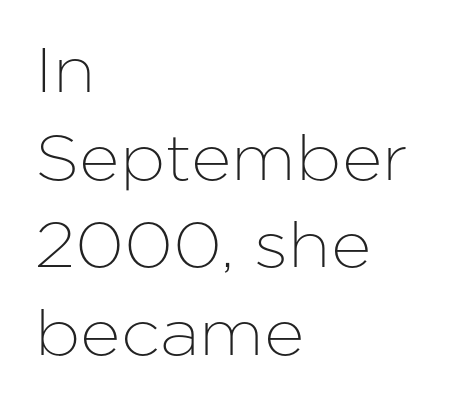
This rendering employs a face without finishing strokes, i.e., a sans-serif. How are the letters spaced? Ordinarily, with no added tracking. The vertical gap from one line to the next is medium. The space directly below the letters is spotless. The passage shown is typed in a proportional face where columns would drift.
